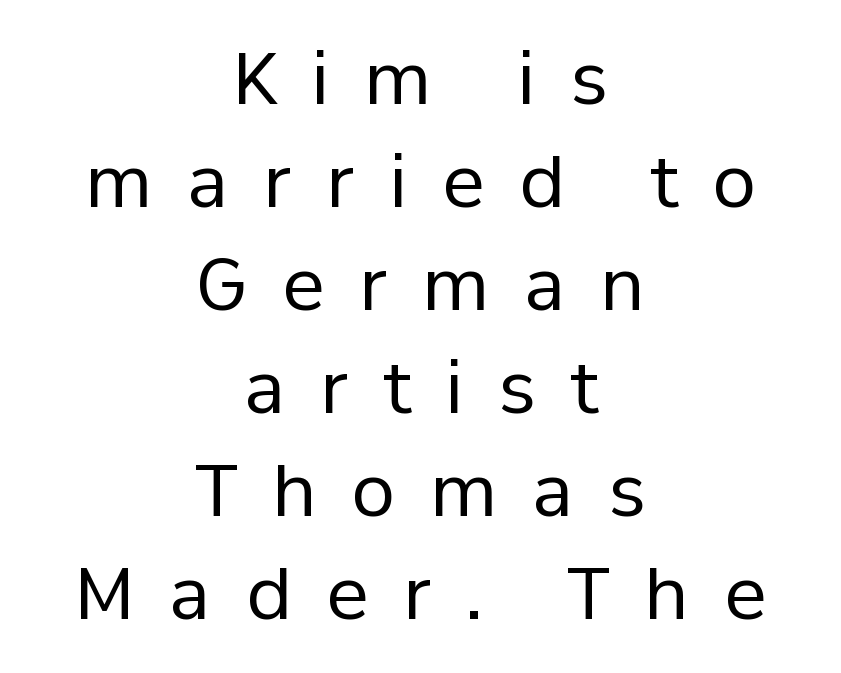
The image shows 71 px regular-weight sans-serif type, upright; set centered, normal line spacing (1.45x), unusually wide letter spacing (+0.49 em), not underlined; low stroke contrast and a medium x-height.
